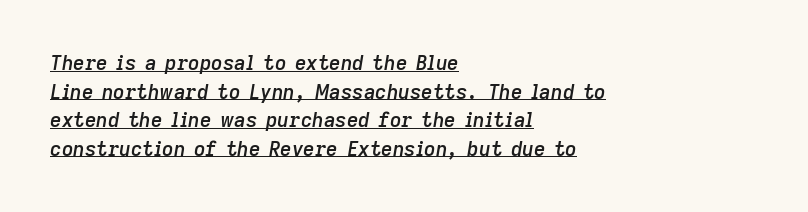
Q: Is the text bold? A: Semi-bold.
Q: Is the text italic (slanted)? A: Yes, it leans right by about 9 degrees.
Q: Is the text underlined? A: Yes.
Q: How is the paragraph aligned? A: Left-aligned.
Q: Is the spacing between letters normal or unusually wide? A: Normal.
Q: Is the spacing between lines tight, normal or loose? A: Normal.
